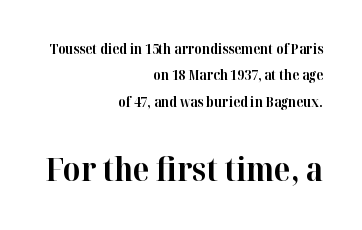
The image shows 33 px bold serif type, upright; set right-aligned, line spacing 1.89x, normal letter spacing, not underlined; the second (bottom) block is 2.36x larger; high stroke contrast and a medium x-height.
